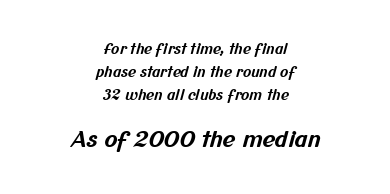
The image shows 22 px bold type; set centered, normal line spacing (1.63x), normal letter spacing, not underlined; the second (bottom) block is 1.57x larger.
